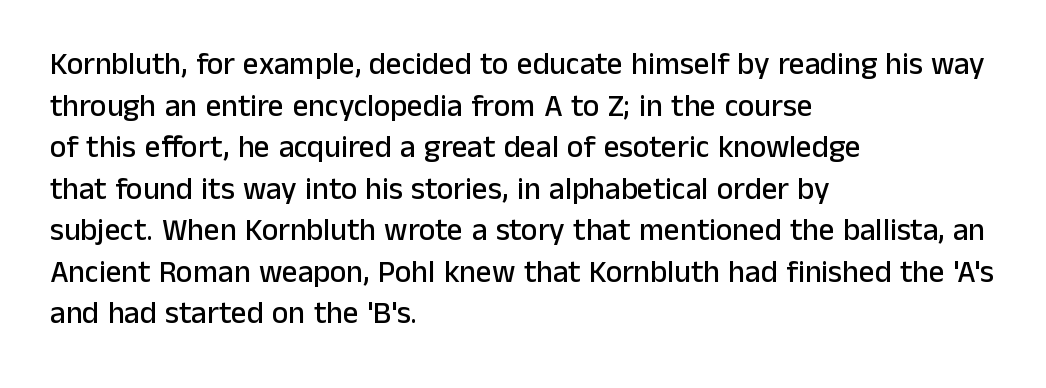
The image shows 31 px sans-serif type, upright; set left-aligned, normal line spacing (1.34x), normal letter spacing, not underlined; low stroke contrast and a medium x-height.
